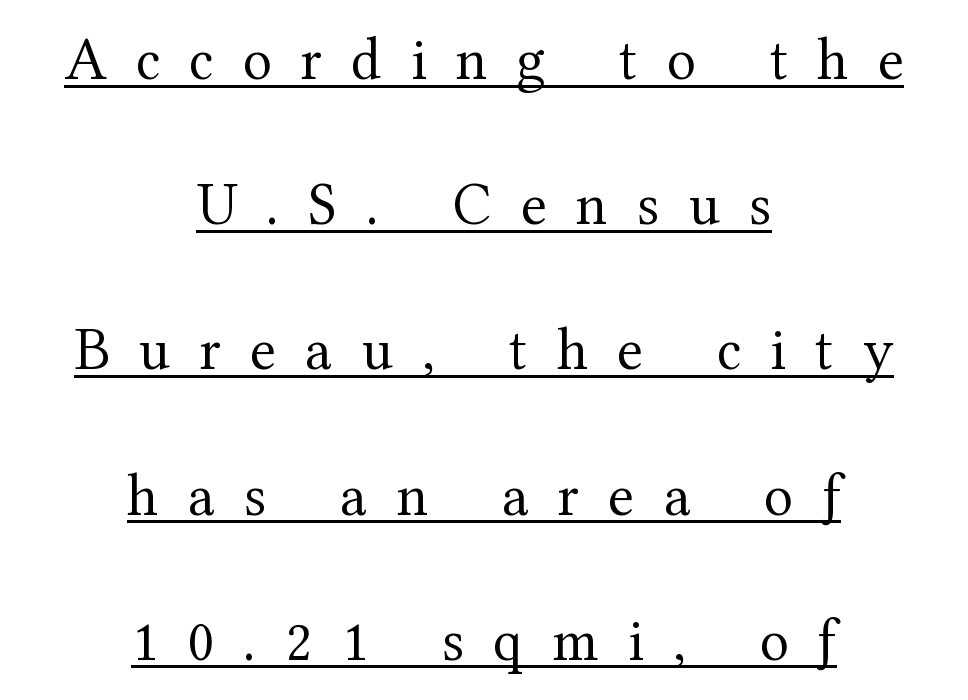
{"serif": "yes", "italic": "no", "bold": "no", "weight": "regular", "width": "normal", "stroke_contrast": "medium", "x_height": "medium", "monospaced": "no", "underline": "yes", "align": "center", "line_spacing": "loose", "line_spacing_ratio": 2.42, "letter_spacing": "wide", "letter_spacing_em": 0.49, "glyph_px": 60}
